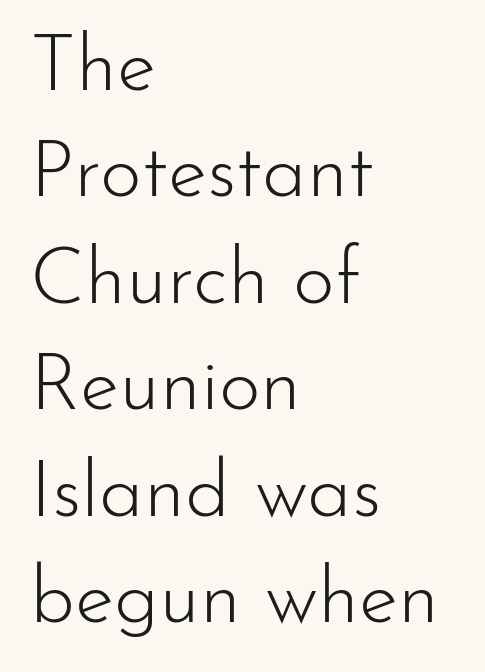
The letters look calm and open, with moderate or lighter stems. Alignment: flush left. Note the varied advance widths — an 'i' is clearly narrower than an 'm'. Typographically, this falls in the sans-serif category. Has an underline been added? It has not.
